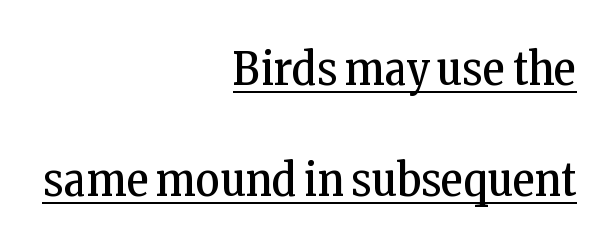
The image shows 46 px regular-weight, condensed serif type, upright; set right-aligned, loose line spacing (2.42x), normal letter spacing, underlined; low stroke contrast and a medium x-height.
